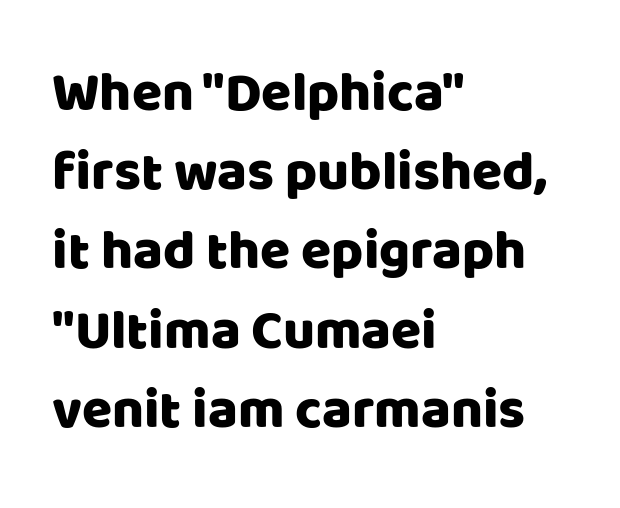
Q: Is the text italic (slanted)? A: No, it is upright.
Q: Is the typeface a serif or a sans-serif typeface? A: Sans-serif.
Q: Is the text underlined? A: No.
Q: How is the paragraph aligned? A: Left-aligned.
Q: Is the spacing between letters normal or unusually wide? A: Normal.
Q: Is the spacing between lines tight, normal or loose? A: Normal.
Q: Width (condensed, normal, or wide)? A: Normal.
Q: Stroke contrast? A: Low.
Q: x-height? A: Large.
Q: Monospaced? A: No.
